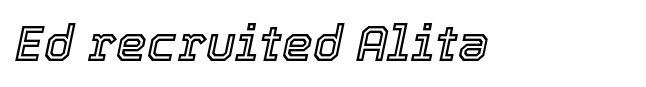
The image shows 49 px text type, italic (leaning right); set normal letter spacing, not underlined; a medium x-height.
